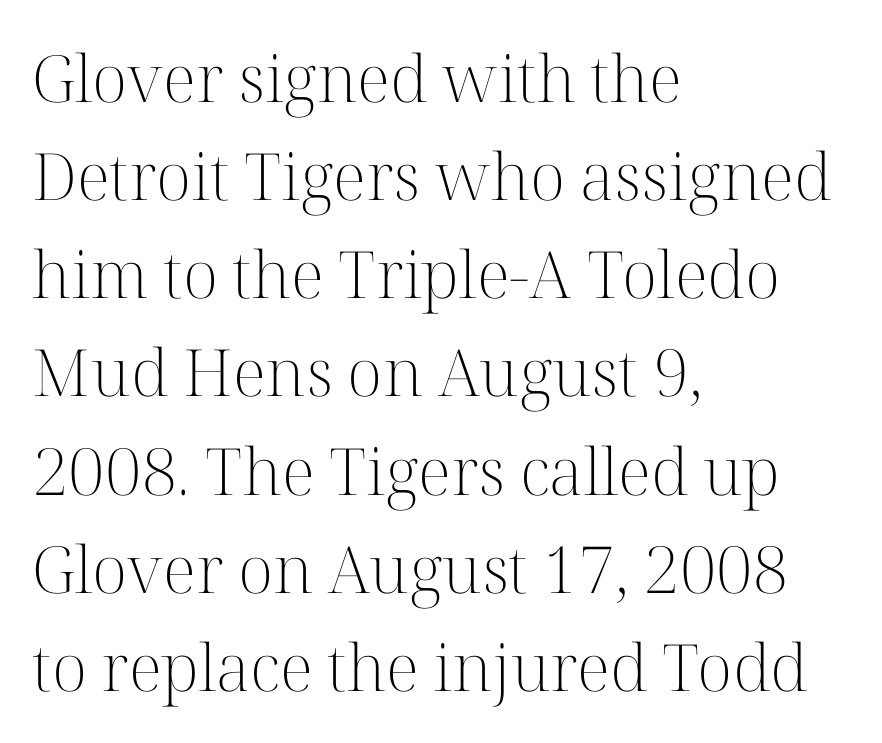
{"serif": "yes", "italic": "no", "bold": "no", "weight": "light", "width": "normal", "stroke_contrast": "high", "x_height": "medium", "monospaced": "no", "underline": "no", "align": "left", "line_spacing": "normal", "line_spacing_ratio": 1.51, "letter_spacing": "normal", "letter_spacing_em": 0.0, "glyph_px": 65}
